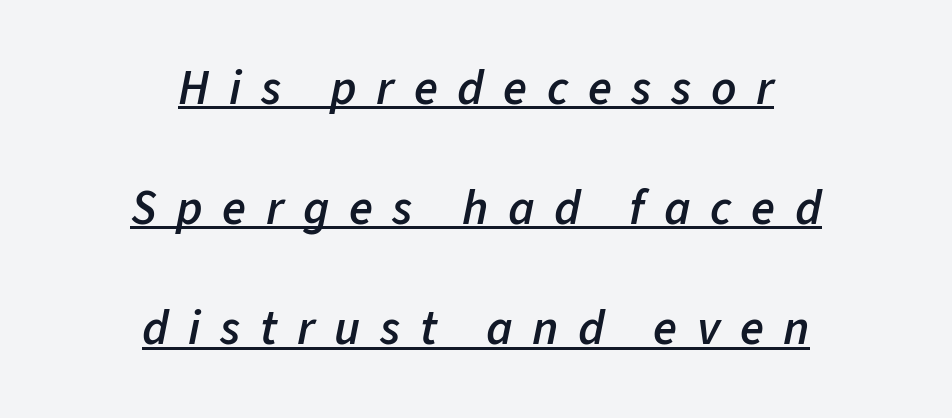
{"italic": "yes", "lean": "right", "slant_degrees": 11, "bold": "semi", "weight": "semibold", "width": "normal", "stroke_contrast": "low", "x_height": "medium", "monospaced": "no", "underline": "yes", "align": "center", "line_spacing": "loose", "line_spacing_ratio": 2.45, "letter_spacing": "wide", "letter_spacing_em": 0.4, "glyph_px": 49}
